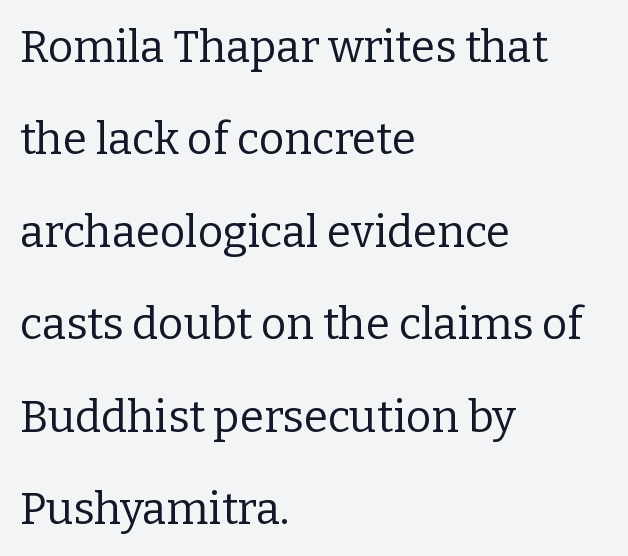
Q: Is the text bold? A: No.
Q: Is the text italic (slanted)? A: No, it is upright.
Q: Is the typeface a serif or a sans-serif typeface? A: Serif.
Q: Is the text underlined? A: No.
Q: How is the paragraph aligned? A: Left-aligned.
Q: Is the spacing between letters normal or unusually wide? A: Normal.
Q: Is the spacing between lines tight, normal or loose? A: Loose.
Q: Width (condensed, normal, or wide)? A: Normal.
Q: Stroke contrast? A: Low.
Q: x-height? A: Medium.
Q: Monospaced? A: No.
